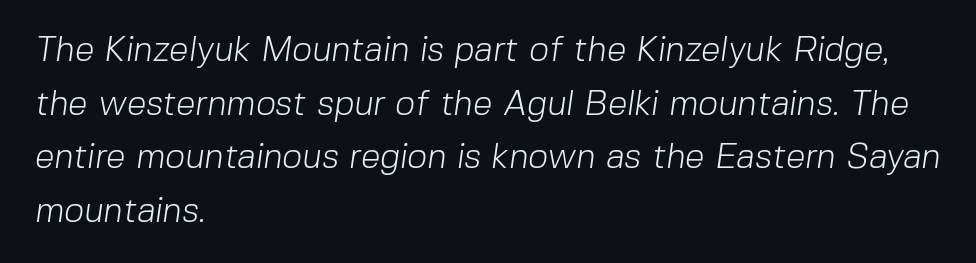
The image shows 35 px light sans-serif type; set left-aligned, normal line spacing (1.53x), normal letter spacing, not underlined; low stroke contrast and a medium x-height.
